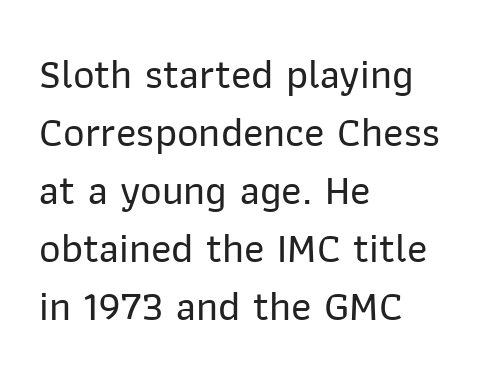
The image shows 42 px sans-serif type, upright; set left-aligned, normal line spacing (1.38x), normal letter spacing, not underlined; low stroke contrast and a medium x-height.
